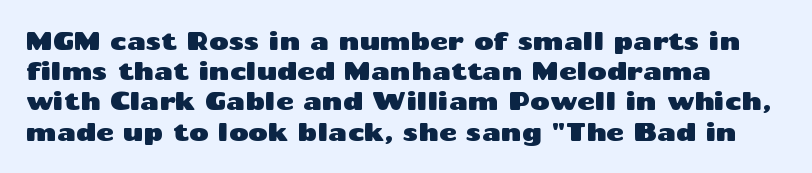
The image shows 24 px text type, upright; set normal line spacing (1.26x), normal letter spacing, not underlined.
